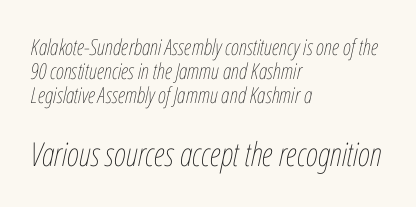
{"italic": "yes", "lean": "right", "slant_degrees": 12, "bold": "no", "weight": "thin", "width": "condensed", "stroke_contrast": "low", "x_height": "medium", "monospaced": "no", "underline": "no", "align": "left", "line_spacing": "tight", "line_spacing_ratio": 1.1, "letter_spacing": "normal", "letter_spacing_em": 0.0, "larger_block": "second", "size_ratio": 1.5, "glyph_px": 33}
